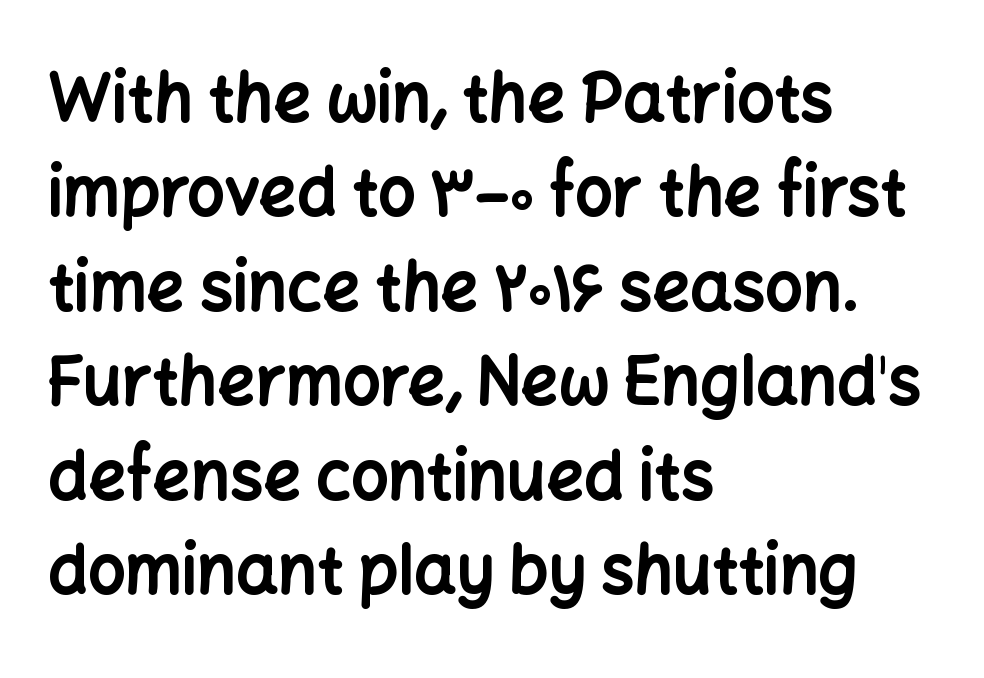
The text was rendered using a sans face with plain stroke endings. Check the space under the baseline: it is left empty. Quick note: interline space is typical. The letterforms sit shoulder to shoulder at normal distance. Italic: no, the glyphs are upright roman. A dark, heavy texture on the line: the type is bold.
